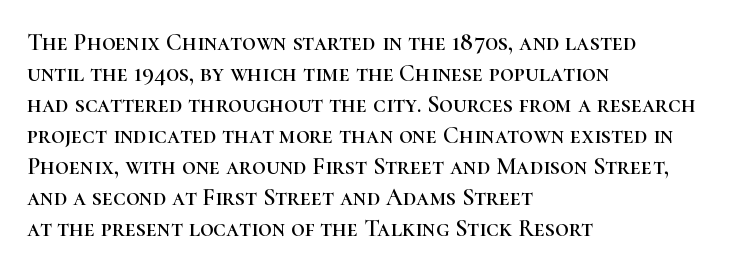
Q: Is the text italic (slanted)? A: No, it is upright.
Q: Is the text underlined? A: No.
Q: How is the paragraph aligned? A: Left-aligned.
Q: Is the spacing between letters normal or unusually wide? A: Normal.
Q: Is the spacing between lines tight, normal or loose? A: Normal.
